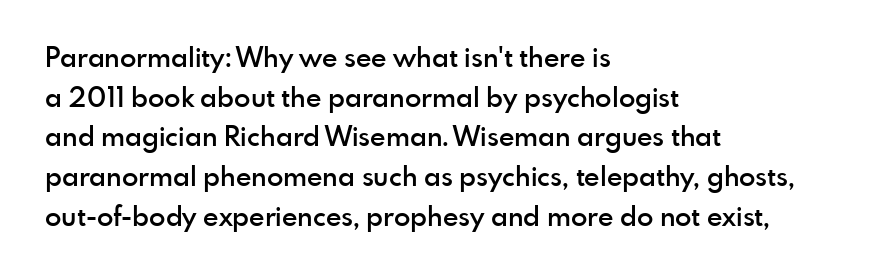
Q: Is the text bold? A: Semi-bold.
Q: Is the text italic (slanted)? A: No, it is upright.
Q: Is the text underlined? A: No.
Q: How is the paragraph aligned? A: Left-aligned.
Q: Is the spacing between letters normal or unusually wide? A: Normal.
Q: Is the spacing between lines tight, normal or loose? A: Normal.
